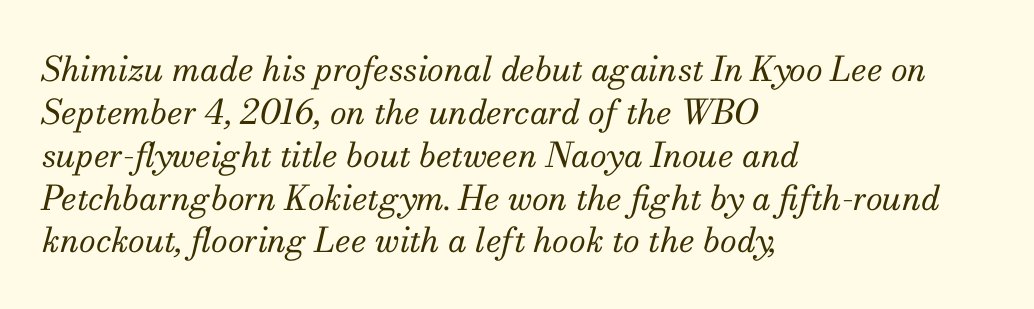
The passage shown is typed in a proportional face where columns would drift. Type style note: has serifs. These lines keep a tight, regular rhythm from letter to letter. Each row of text sits above clean, open space. One-word summary of the alignment: left.
